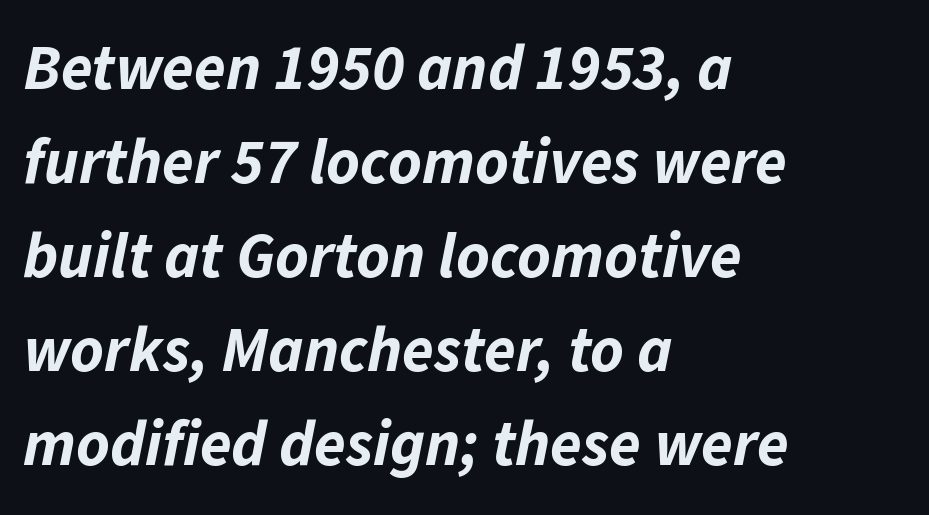
Q: Is the text bold? A: Yes.
Q: Is the text italic (slanted)? A: Yes, it leans right by about 11 degrees.
Q: Is the text underlined? A: No.
Q: How is the paragraph aligned? A: Left-aligned.
Q: Is the spacing between letters normal or unusually wide? A: Normal.
Q: Is the spacing between lines tight, normal or loose? A: Normal.
Q: Width (condensed, normal, or wide)? A: Normal.
Q: Stroke contrast? A: Low.
Q: x-height? A: Medium.
Q: Monospaced? A: No.
